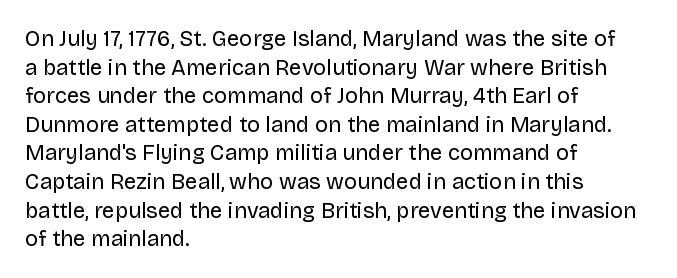
{"italic": "no", "bold": "no", "underline": "no", "align": "left", "line_spacing": "normal", "line_spacing_ratio": 1.3, "letter_spacing": "normal", "letter_spacing_em": 0.0, "glyph_px": 22}
